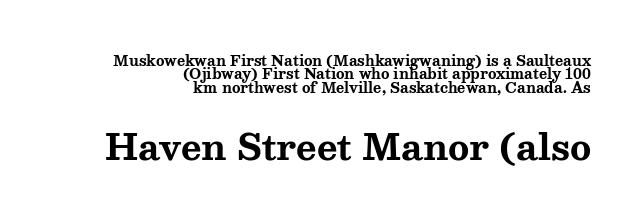
{"serif": "yes", "italic": "no", "bold": "yes", "weight": "bold", "width": "wide", "stroke_contrast": "medium", "x_height": "medium", "monospaced": "no", "underline": "no", "align": "right", "line_spacing": "tight", "line_spacing_ratio": 0.96, "letter_spacing": "normal", "letter_spacing_em": 0.0, "larger_block": "second", "size_ratio": 2.5, "glyph_px": 35}
